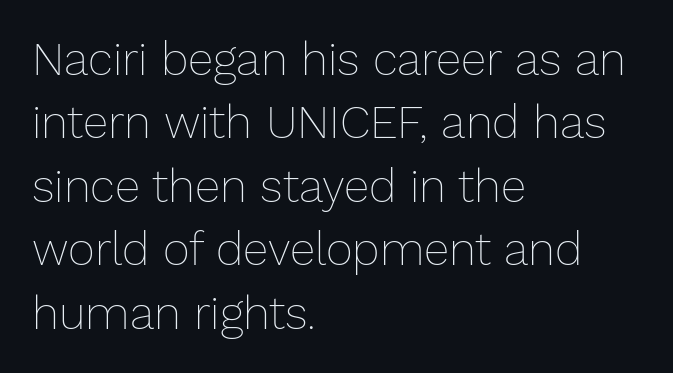
The image shows 46 px thin type, upright; set left-aligned, normal line spacing (1.38x), normal letter spacing, not underlined; low stroke contrast and a medium x-height.
